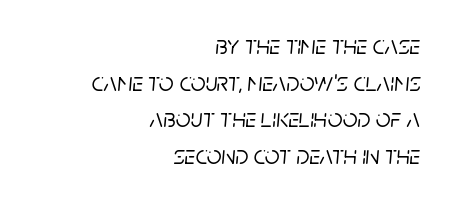
This sample keeps an unexceptional amount of space between lines. Between one letter and the next there's only the usual sliver of space. The foot of each line stays bare and open. The ragged edge is on the left, which tells us the setting is flush right.
